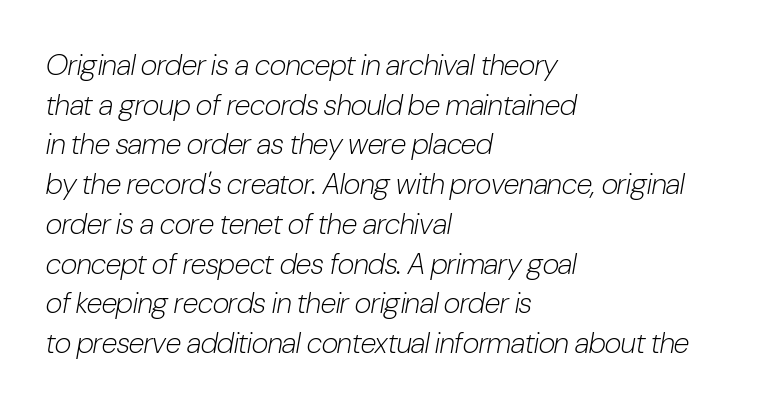
The image shows 29 px light, condensed type, italic (leaning right); set left-aligned, normal line spacing (1.37x), normal letter spacing, not underlined; low stroke contrast and a medium x-height.
